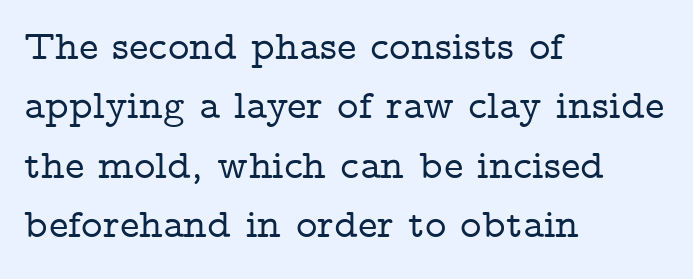
Q: Is the text italic (slanted)? A: No, it is upright.
Q: Is the typeface a serif or a sans-serif typeface? A: Serif.
Q: Is the text underlined? A: No.
Q: How is the paragraph aligned? A: Left-aligned.
Q: Is the spacing between letters normal or unusually wide? A: Normal.
Q: Is the spacing between lines tight, normal or loose? A: Normal.
Q: Width (condensed, normal, or wide)? A: Wide.
Q: Stroke contrast? A: Low.
Q: x-height? A: Medium.
Q: Monospaced? A: No.
